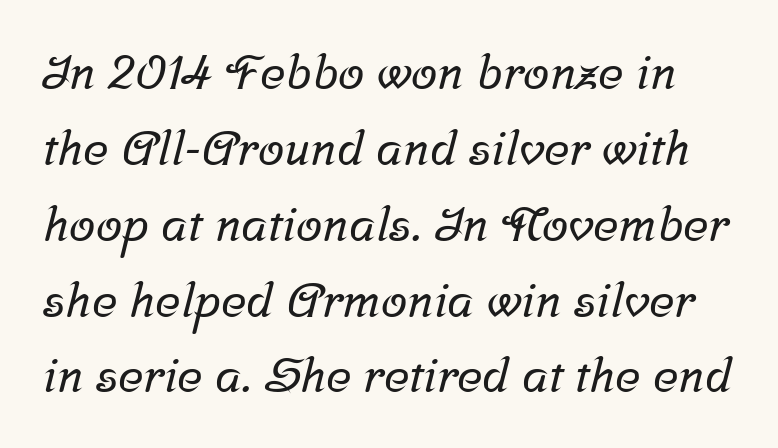
{"width": "normal", "stroke_contrast": "low", "x_height": "medium", "monospaced": "no", "underline": "no", "line_spacing": "normal", "line_spacing_ratio": 1.58, "letter_spacing": "normal", "letter_spacing_em": 0.0, "glyph_px": 48}
